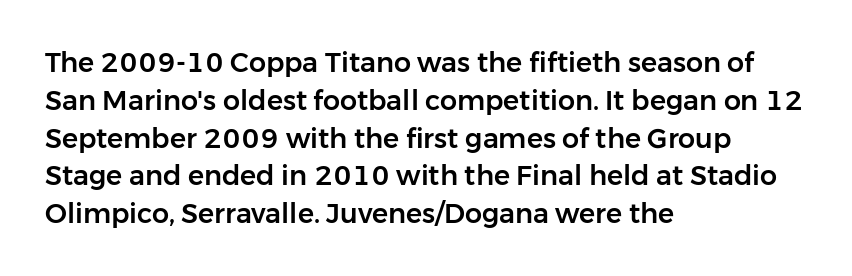
{"italic": "no", "underline": "no", "align": "left", "line_spacing": "normal", "line_spacing_ratio": 1.4, "letter_spacing": "normal", "letter_spacing_em": 0.0, "glyph_px": 27}
